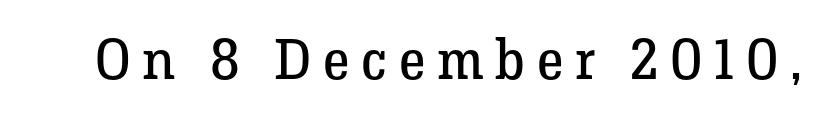
Q: Is the text bold? A: No.
Q: Is the text italic (slanted)? A: No, it is upright.
Q: Is the typeface a serif or a sans-serif typeface? A: Serif.
Q: Is the text underlined? A: No.
Q: Is the spacing between letters normal or unusually wide? A: Unusually wide.
Q: Width (condensed, normal, or wide)? A: Normal.
Q: Stroke contrast? A: Low.
Q: x-height? A: Medium.
Q: Monospaced? A: No.
